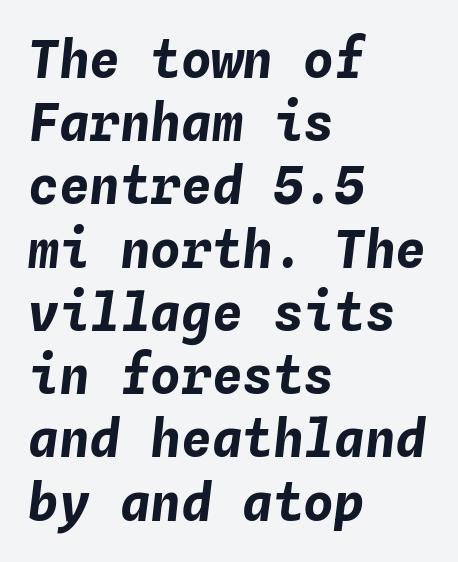
{"italic": "yes", "lean": "right", "slant_degrees": 4, "bold": "yes", "weight": "bold", "width": "normal", "stroke_contrast": "low", "x_height": "medium", "monospaced": "yes", "underline": "no", "align": "left", "line_spacing_ratio": 1.24, "letter_spacing": "normal", "letter_spacing_em": 0.0, "glyph_px": 51}
